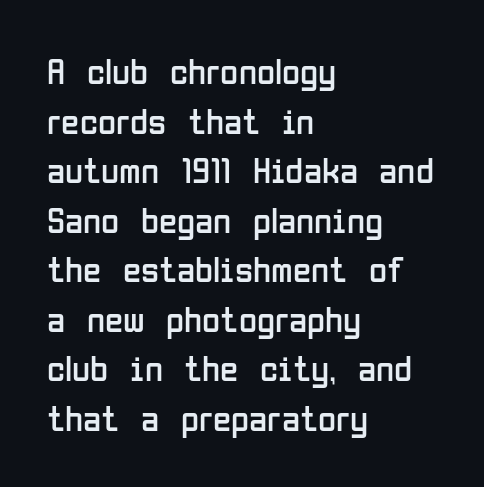
Notice how descenders clear the ascenders below comfortably — that's standard leading. Caption: multi-line text, flush left, ragged right. Tracking value appears to be zero — textbook default spacing. The string is rendered with underlining switched off.
